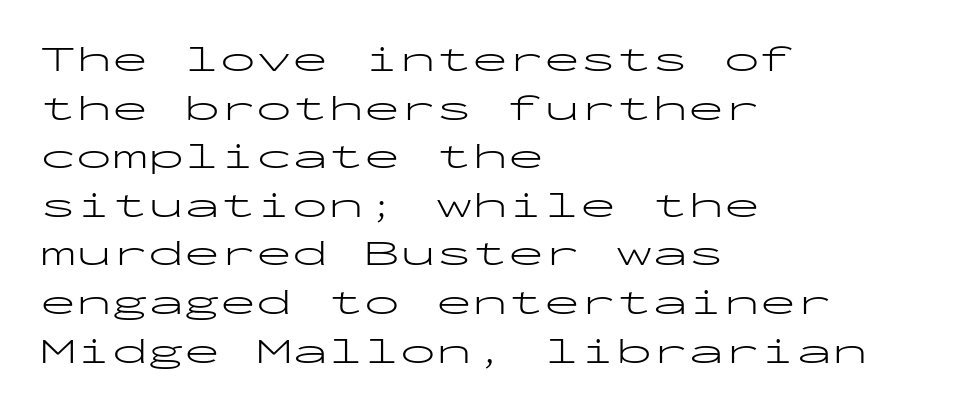
{"serif": "no", "italic": "no", "bold": "no", "weight": "light", "width": "wide", "stroke_contrast": "low", "x_height": "medium", "monospaced": "yes", "underline": "no", "align": "left", "line_spacing": "normal", "line_spacing_ratio": 1.35, "letter_spacing": "normal", "letter_spacing_em": 0.0, "glyph_px": 36}
